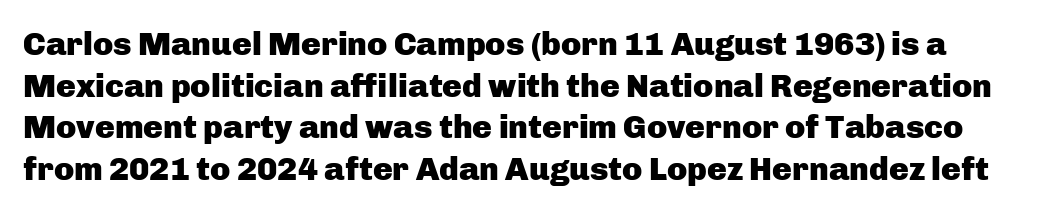
Each glyph is drawn with heavy, bold strokes. Words appear dense and cohesive because spacing is normal. Bare-footed words on every line. Note: no serifs on the glyphs. The block of text has a typical density, with ordinary space between rows.
